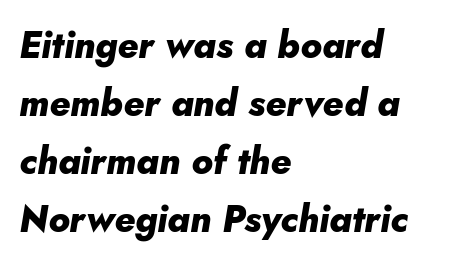
{"italic": "yes", "lean": "right", "slant_degrees": 10, "bold": "yes", "weight": "heavy", "width": "normal", "stroke_contrast": "low", "x_height": "small", "monospaced": "no", "underline": "no", "align": "left", "line_spacing": "normal", "line_spacing_ratio": 1.57, "letter_spacing": "normal", "letter_spacing_em": 0.0, "glyph_px": 37}
